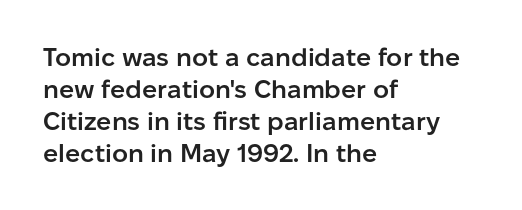
Tracking value appears to be zero — textbook default spacing. Weight check: semibold — heavier than regular, not quite bold. Line starts are locked; line ends wander. How would I describe the line gaps? Plain and ordinary. The gap between lines stays unmarked. Posture: straight, roman, zero tilt.
